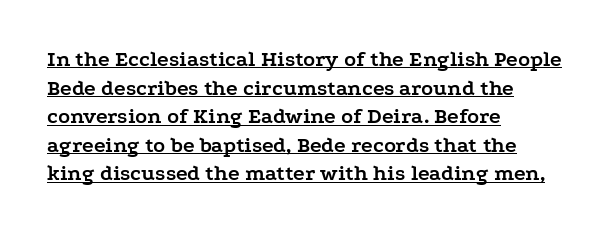
Q: Is the text bold? A: Yes.
Q: Is the text italic (slanted)? A: No, it is upright.
Q: Is the text underlined? A: Yes.
Q: How is the paragraph aligned? A: Left-aligned.
Q: Is the spacing between letters normal or unusually wide? A: Normal.
Q: Is the spacing between lines tight, normal or loose? A: Normal.
